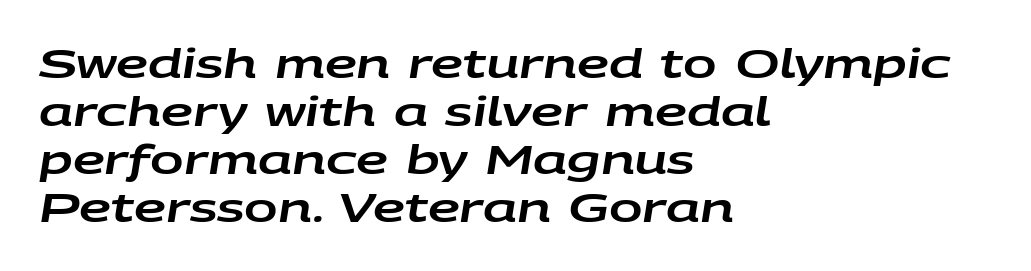
{"italic": "yes", "lean": "right", "slant_degrees": 9, "width": "wide", "stroke_contrast": "low", "x_height": "large", "monospaced": "no", "underline": "no", "align": "left", "line_spacing_ratio": 1.2, "letter_spacing": "normal", "letter_spacing_em": 0.0, "glyph_px": 40}
